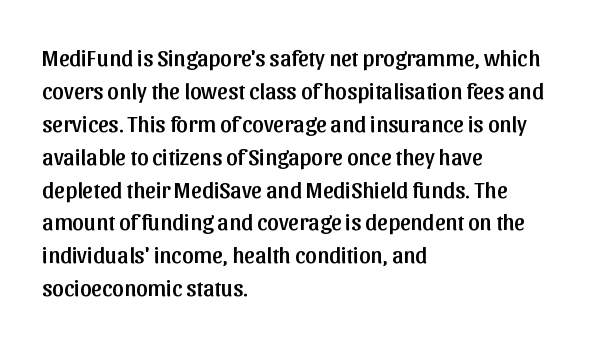
Plain, unruled lines of type. Letter spacing: default. Quick note: interline space is typical. Does the lettering tilt? It doesn't — this is upright. One-word summary of the alignment: left.
